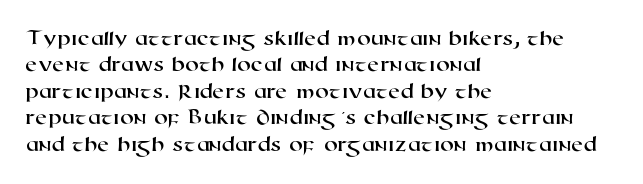
The image shows 22 px text type; set left-aligned, line spacing 1.2x, normal letter spacing, not underlined.
